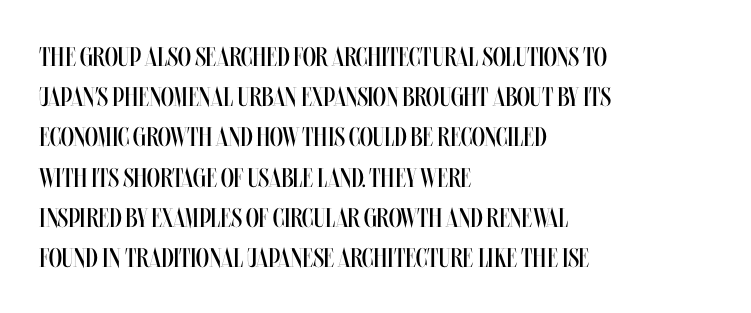
The image shows 27 px text type, upright; set left-aligned, normal line spacing (1.49x), normal letter spacing, not underlined.
